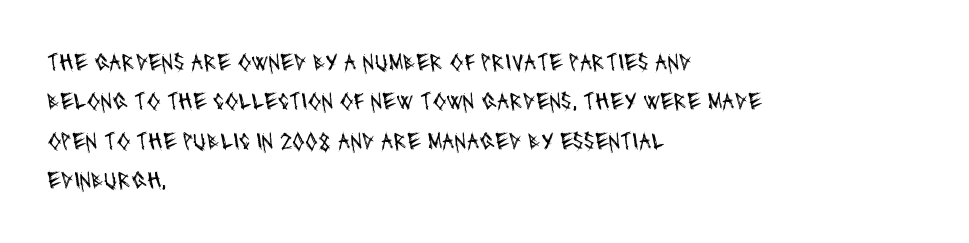
Descenders are the only things crossing below the line. Unbolded letterforms with no extra heft. The rows are spaced the way most documents space them. Where is the straight margin? On the left.
